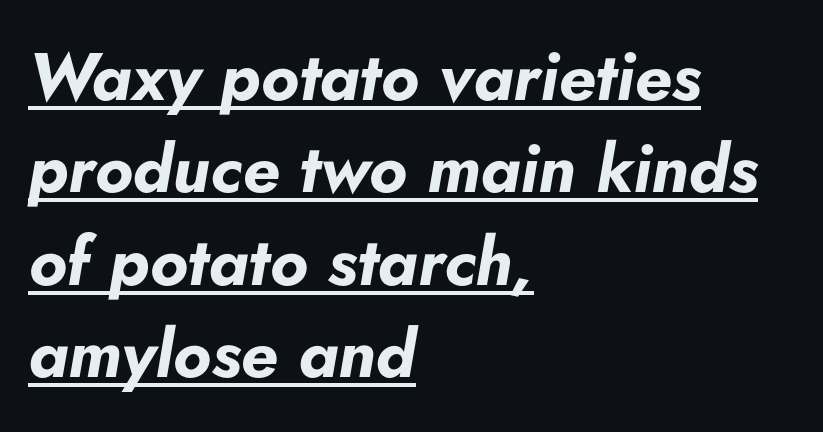
Q: Is the text bold? A: Yes.
Q: Is the text italic (slanted)? A: Yes, it leans right by about 5 degrees.
Q: Is the text underlined? A: Yes.
Q: How is the paragraph aligned? A: Left-aligned.
Q: Is the spacing between letters normal or unusually wide? A: Normal.
Q: Is the spacing between lines tight, normal or loose? A: Normal.
Q: Width (condensed, normal, or wide)? A: Normal.
Q: Stroke contrast? A: Low.
Q: x-height? A: Small.
Q: Monospaced? A: No.
